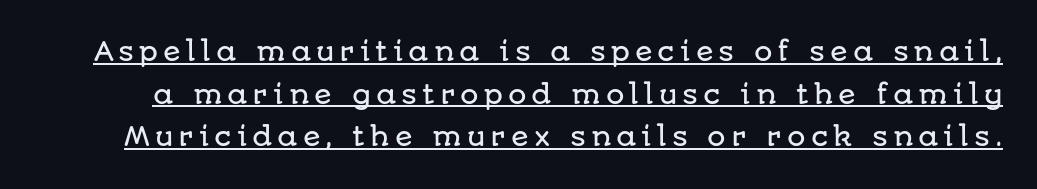
Tall strokes in this sample are plumb rather than angled. In terms of leading, this rendering sits right in the middle. Caption: lettering with a line underneath.
